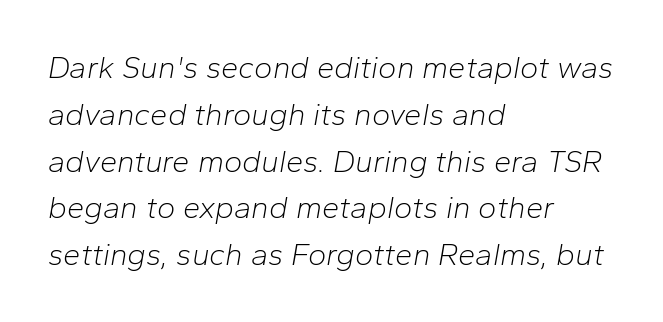
A student would call this left alignment; a typographer would say flush left, rag right. The glyphs look as if they've been sheared to an angle. A typesetter would call this leading conventional body-copy spacing. Caption: face not bold, strokes unweighted. The gap between lines stays unmarked.
